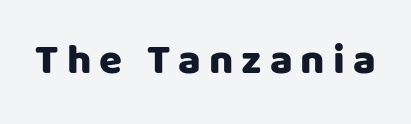
Q: Is the text italic (slanted)? A: No, it is upright.
Q: Is the typeface a serif or a sans-serif typeface? A: Sans-serif.
Q: Is the text underlined? A: No.
Q: Width (condensed, normal, or wide)? A: Normal.
Q: Stroke contrast? A: Low.
Q: x-height? A: Large.
Q: Monospaced? A: No.
